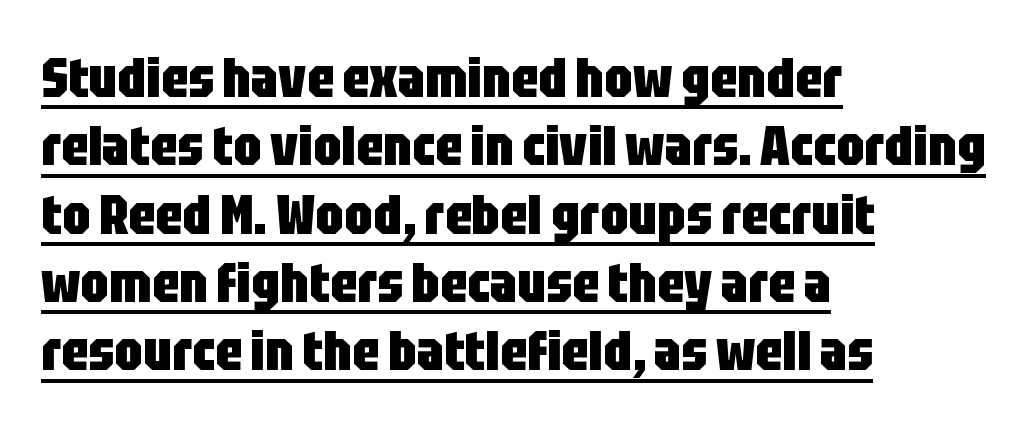
{"serif": "no", "italic": "no", "bold": "yes", "weight": "heavy", "width": "condensed", "stroke_contrast": "low", "x_height": "large", "monospaced": "no", "underline": "yes", "align": "left", "line_spacing_ratio": 1.22, "letter_spacing": "normal", "letter_spacing_em": 0.0, "glyph_px": 56}
